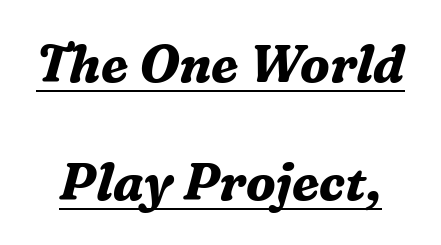
This sample has the flowing, uneven cadence of proportional lettering. These lines were composed using italics. Emphasis is given by a line drawn under the lettering. A dark, heavy texture on the line: the type is bold.
